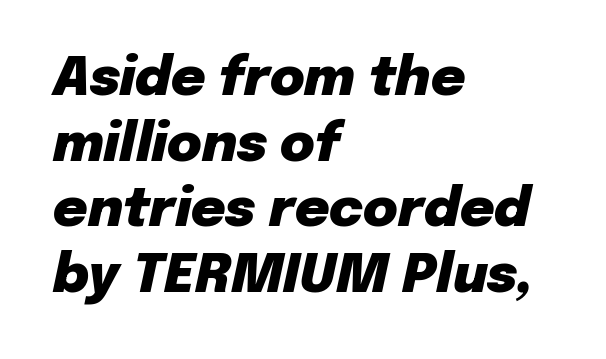
{"italic": "yes", "lean": "right", "slant_degrees": 12, "bold": "yes", "weight": "heavy", "width": "normal", "stroke_contrast": "low", "x_height": "medium", "monospaced": "no", "underline": "no", "align": "left", "line_spacing_ratio": 1.24, "letter_spacing": "normal", "letter_spacing_em": 0.0, "glyph_px": 53}
